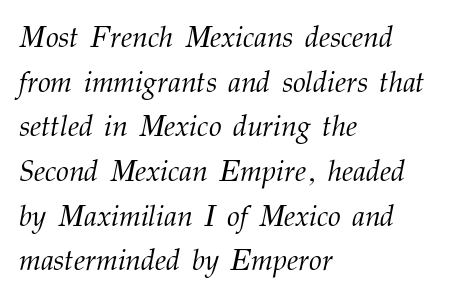
Q: Is the text bold? A: No.
Q: Is the text italic (slanted)? A: Yes, it leans right by about 12 degrees.
Q: Is the typeface a serif or a sans-serif typeface? A: Serif.
Q: Is the text underlined? A: No.
Q: How is the paragraph aligned? A: Left-aligned.
Q: Is the spacing between letters normal or unusually wide? A: Normal.
Q: Is the spacing between lines tight, normal or loose? A: Normal.
Q: Width (condensed, normal, or wide)? A: Normal.
Q: Stroke contrast? A: Medium.
Q: x-height? A: Medium.
Q: Monospaced? A: No.
